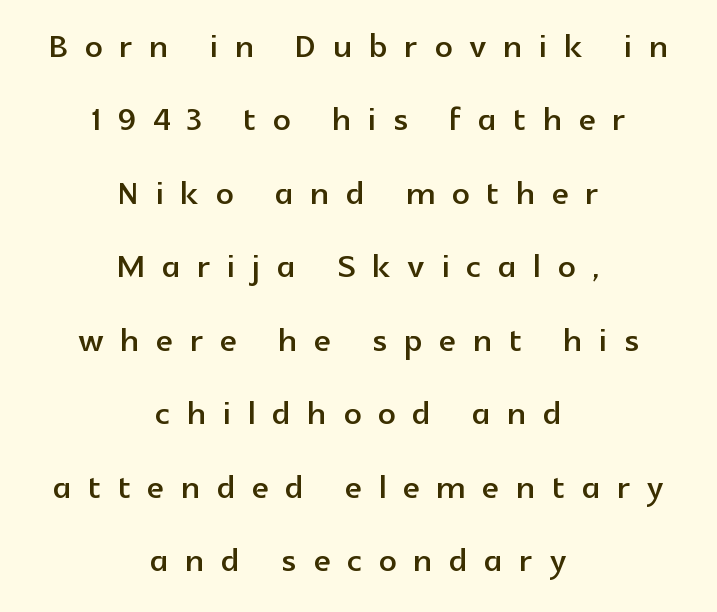
The image shows 44 px sans-serif type, upright; set centered, normal line spacing (1.67x), unusually wide letter spacing (+0.38 em), not underlined; a medium x-height.
